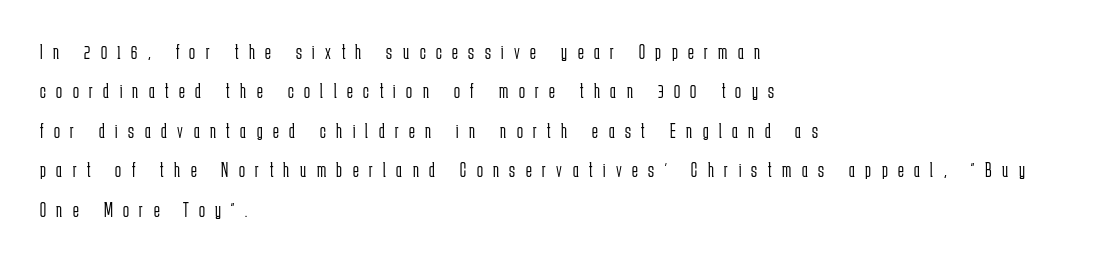
The image shows 22 px text type, upright; set left-aligned, line spacing 1.79x, unusually wide letter spacing (+0.48 em), not underlined.
